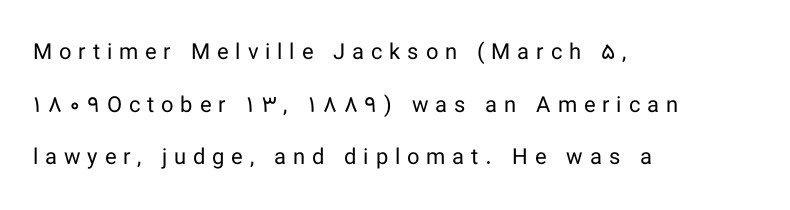
The image shows 22 px text type, upright; set left-aligned, loose line spacing (2.39x), unusually wide letter spacing (+0.31 em), not underlined.
